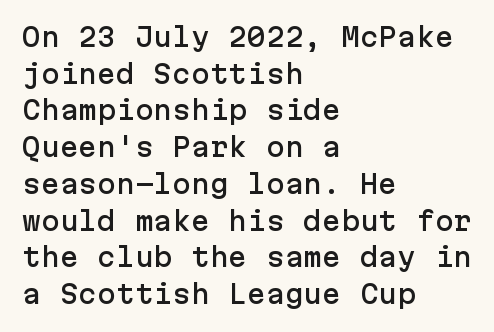
The image shows 25 px text type, upright; set left-aligned, normal line spacing (1.47x), normal letter spacing, not underlined.
